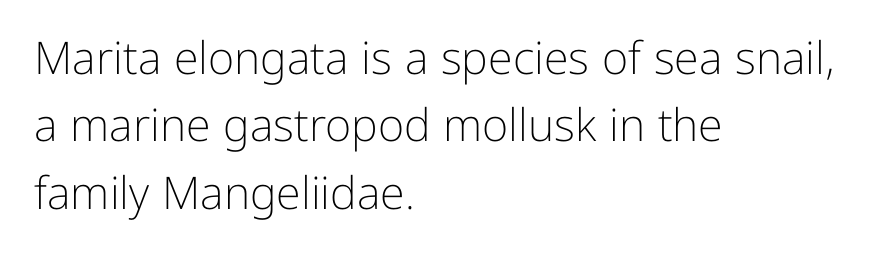
The letters advance in unequal steps, a hallmark of proportional type. If you measured baseline to baseline, you'd find a middling distance. Type style note: lacks serifs. Is the block centered? No — it sits flush against the left margin. How are the letters spaced? Ordinarily, with no added tracking.
